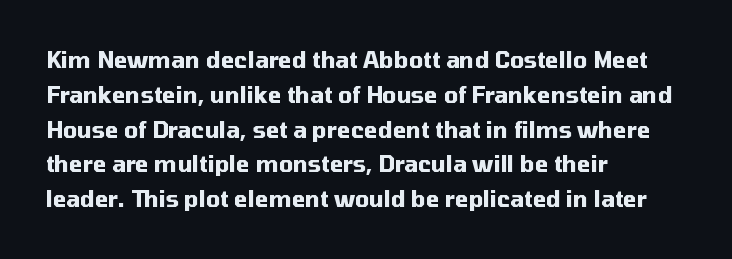
One-word summary of the alignment: left. Characters remain perfectly vertical along every line. Words float on clear page, feet unadorned. Look at the tracking — it's just the regular setting, nothing added.
